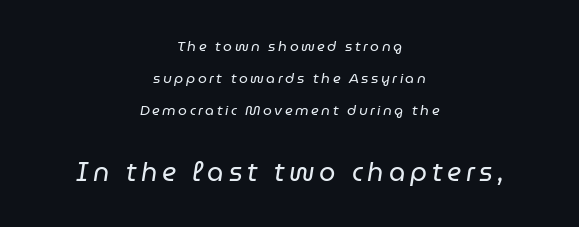
Compared with a flush-left layout, this one balances lines on the center instead. Quick note: italic. Counters stay open thanks to moderate or lighter strokes. The later block is typeset at a bigger size than the earlier block.
